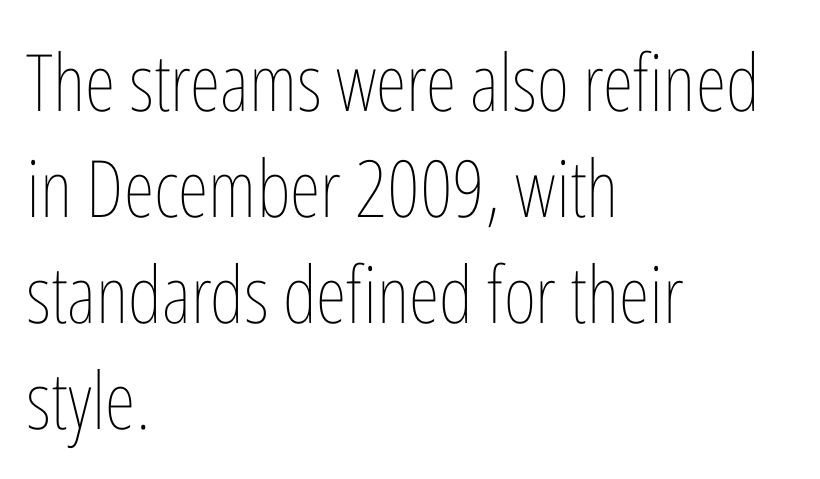
Q: Is the text bold? A: No.
Q: Is the text italic (slanted)? A: No, it is upright.
Q: Is the text underlined? A: No.
Q: How is the paragraph aligned? A: Left-aligned.
Q: Is the spacing between letters normal or unusually wide? A: Normal.
Q: Is the spacing between lines tight, normal or loose? A: Normal.
Q: Width (condensed, normal, or wide)? A: Condensed.
Q: Stroke contrast? A: Low.
Q: x-height? A: Medium.
Q: Monospaced? A: No.
